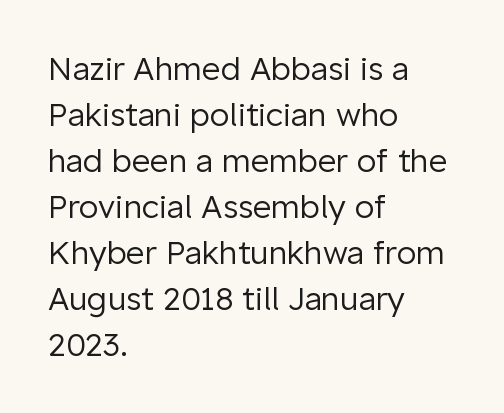
The font family rendered here belongs to the sans-serif group. Note the varied advance widths — an 'i' is clearly narrower than an 'm'. Bare-footed words on every line. The horizontal fit of the characters is conventional and even.
